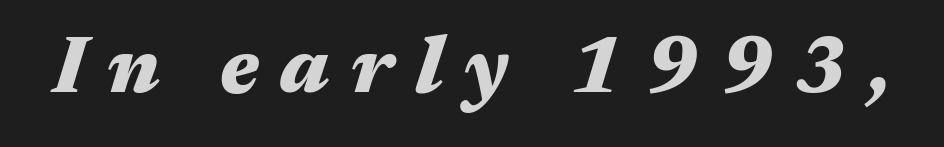
The image shows 80 px heavy, wide type, italic (leaning right); set unusually wide letter spacing (+0.27 em), not underlined; medium stroke contrast and a medium x-height.
